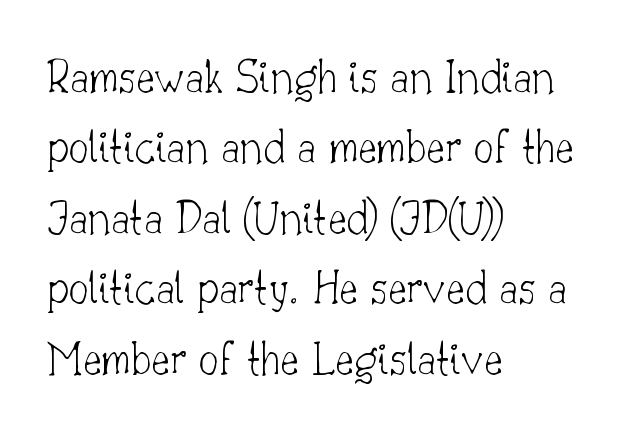
Q: Is the text bold? A: No.
Q: Is the text italic (slanted)? A: No, it is upright.
Q: Is the typeface a serif or a sans-serif typeface? A: Serif.
Q: Is the text underlined? A: No.
Q: How is the paragraph aligned? A: Left-aligned.
Q: Is the spacing between letters normal or unusually wide? A: Normal.
Q: Is the spacing between lines tight, normal or loose? A: Normal.
Q: Width (condensed, normal, or wide)? A: Normal.
Q: Stroke contrast? A: Low.
Q: x-height? A: Small.
Q: Monospaced? A: No.
